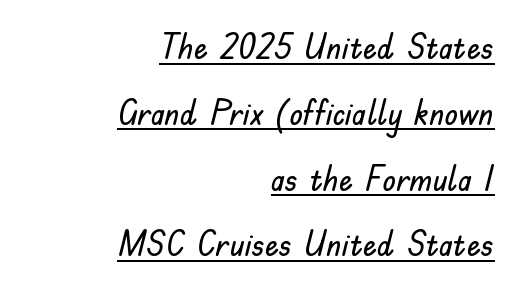
The paragraph shown leans on its right margin. Type style note: lacks serifs. The rendering keeps characters at their native spacing. These lines are rendered in a variable-pitch font. A continuous stroke trails under the words, as in a hyperlink.
